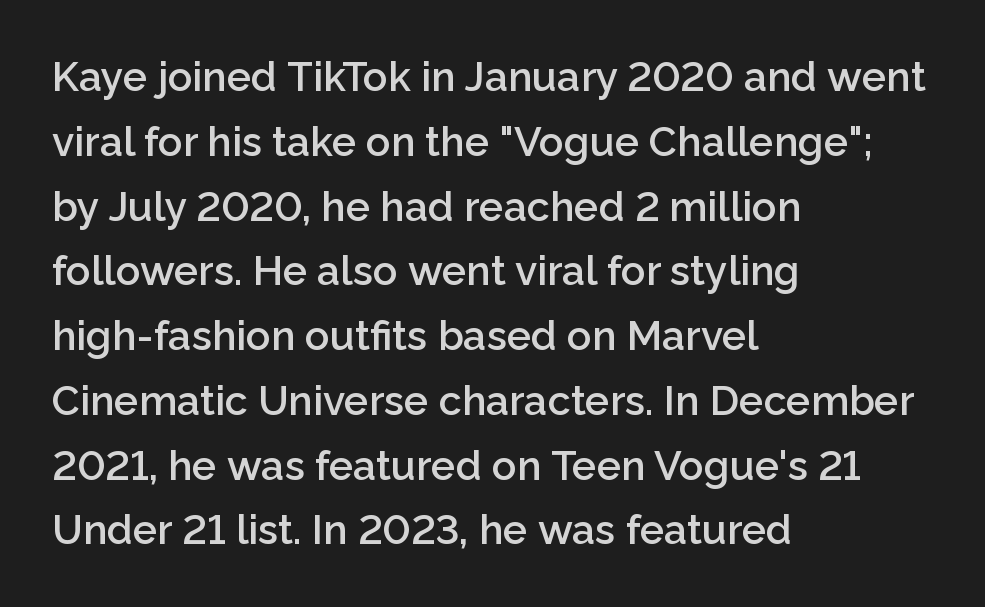
Q: Is the text bold? A: Semi-bold.
Q: Is the text italic (slanted)? A: No, it is upright.
Q: Is the typeface a serif or a sans-serif typeface? A: Sans-serif.
Q: Is the text underlined? A: No.
Q: How is the paragraph aligned? A: Left-aligned.
Q: Is the spacing between letters normal or unusually wide? A: Normal.
Q: Is the spacing between lines tight, normal or loose? A: Normal.
Q: Width (condensed, normal, or wide)? A: Normal.
Q: Stroke contrast? A: Low.
Q: x-height? A: Medium.
Q: Monospaced? A: No.
